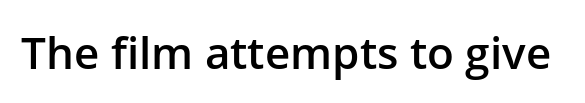
Q: Is the text bold? A: Semi-bold.
Q: Is the text italic (slanted)? A: No, it is upright.
Q: Is the typeface a serif or a sans-serif typeface? A: Sans-serif.
Q: Is the text underlined? A: No.
Q: Is the spacing between letters normal or unusually wide? A: Normal.
Q: Width (condensed, normal, or wide)? A: Normal.
Q: Stroke contrast? A: Low.
Q: x-height? A: Medium.
Q: Monospaced? A: No.
